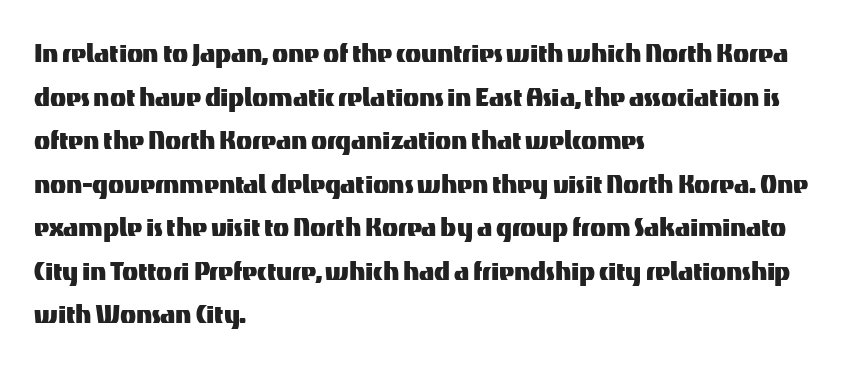
Posture: vertical. Do the characters align in a grid? No, the font is proportional. Regular leading. Only glyphs here, with clear space below each row. Students, note that the glyphs here touch the page at normal intervals. Does the copy run flush right? No — it runs flush left.
